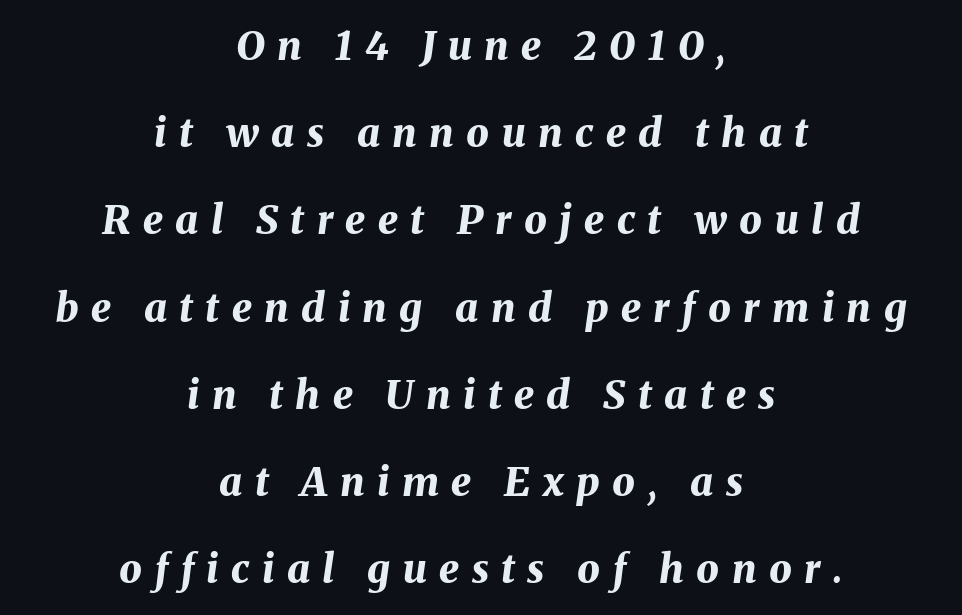
The image shows 40 px bold type, italic (leaning right); set centered, loose line spacing (2.18x), unusually wide letter spacing (+0.31 em), not underlined; medium stroke contrast and a medium x-height.
